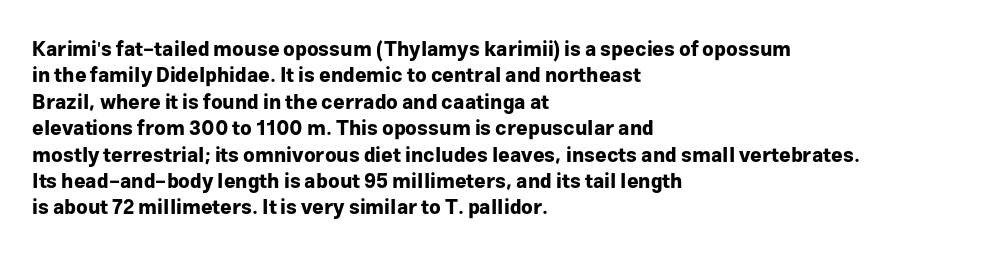
No extra tracking has been applied to these lines. The font is running at its bold setting. Students, observe: this is what conventionally led text looks like. Ascenders rise straight up at ninety degrees.
